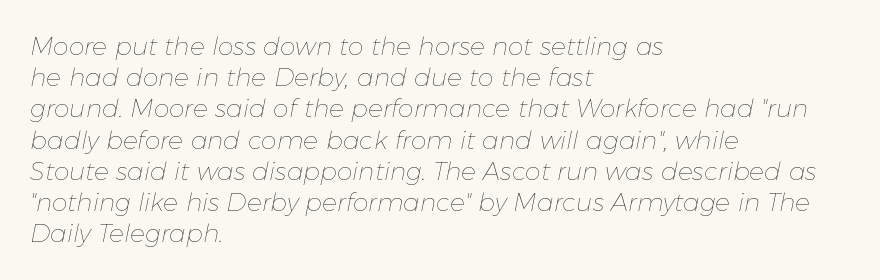
Tracking value appears to be zero — textbook default spacing. Quick note: underline off. The passage shown stacks its lines at a standard gap. The font's italic variant was chosen for this text. The text block is weighted toward the left margin, trailing off unevenly rightward. Each stroke keeps to a modest, everyday thickness or less.
